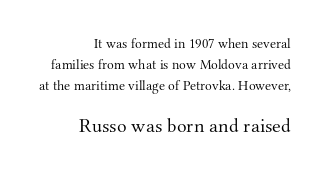
The image shows 20 px text type, upright; set right-aligned, normal line spacing (1.49x), normal letter spacing, not underlined; the second (bottom) block is 1.43x larger.
